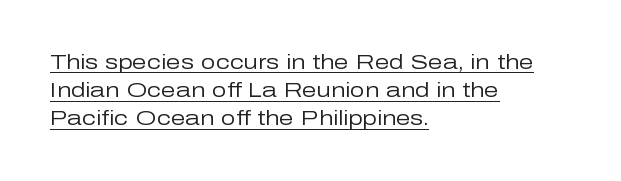
Is this a heavy cut? Hardly; it is regular or lighter. A baseline rule has been typeset under these characters. Every stem runs plumb, perpendicular to the baseline. The lines sit at an ordinary, default distance from one another. These lines are set flush left with a ragged right edge. Short note: letters normally spaced.
